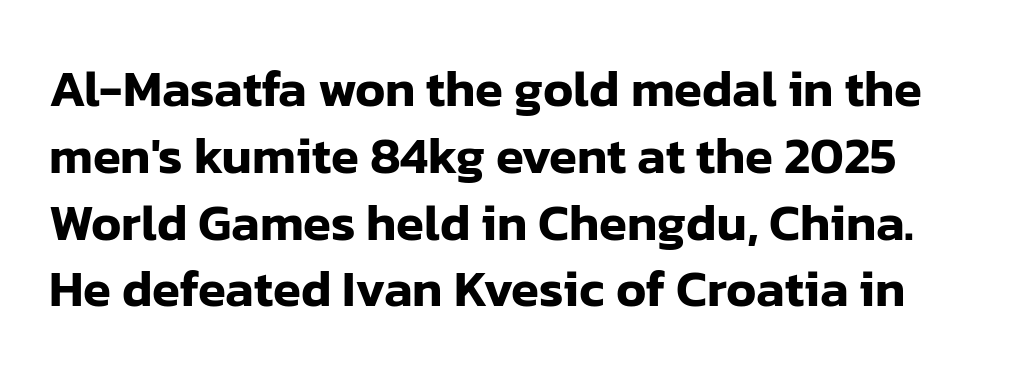
{"serif": "no", "italic": "no", "width": "normal", "stroke_contrast": "low", "x_height": "medium", "monospaced": "no", "underline": "no", "line_spacing": "normal", "line_spacing_ratio": 1.31, "letter_spacing": "normal", "letter_spacing_em": 0.0, "glyph_px": 51}
